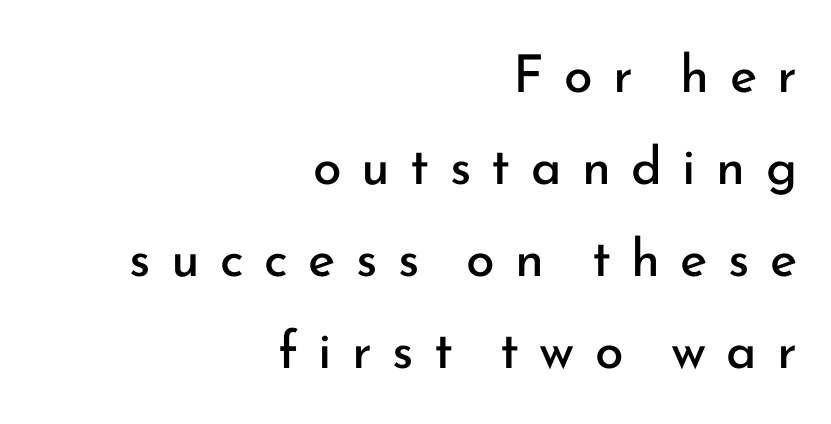
{"serif": "no", "italic": "no", "bold": "no", "weight": "regular", "width": "normal", "stroke_contrast": "low", "x_height": "small", "monospaced": "no", "underline": "no", "align": "right", "line_spacing_ratio": 1.77, "letter_spacing": "wide", "letter_spacing_em": 0.39, "glyph_px": 52}
